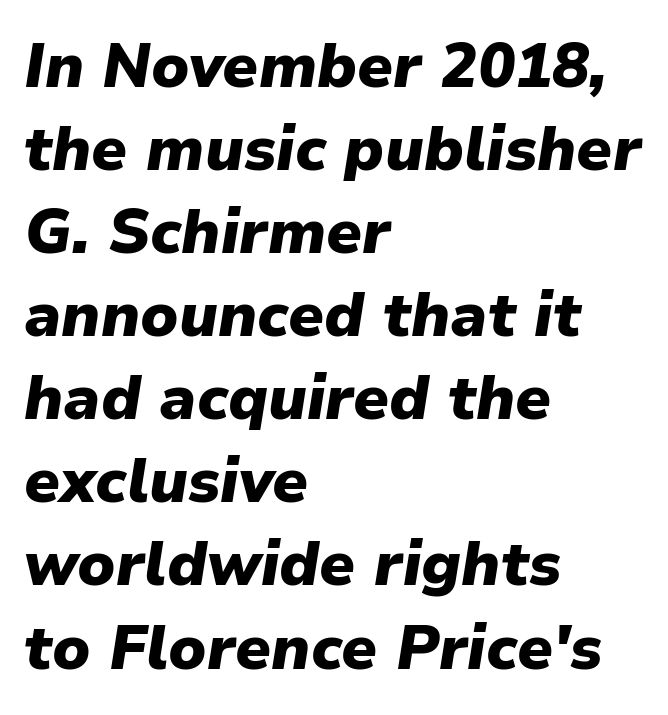
Honestly, the letter spacing is just normal — you wouldn't notice it. A classic flush-left, rag-right setting is used for this passage. Type without underlining. Rendered with sloped, italic letterforms.
